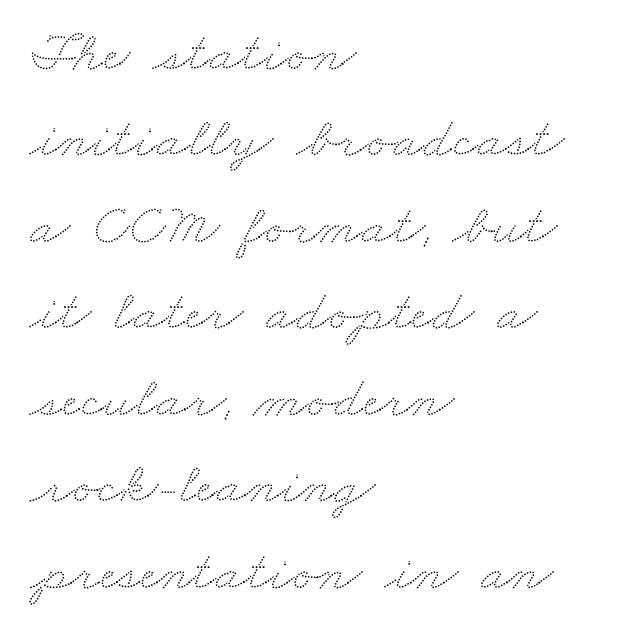
{"width": "wide", "stroke_contrast": "low", "x_height": "small", "monospaced": "no", "underline": "no", "align": "left", "line_spacing": "normal", "line_spacing_ratio": 1.49, "letter_spacing": "normal", "letter_spacing_em": 0.0, "glyph_px": 58}
